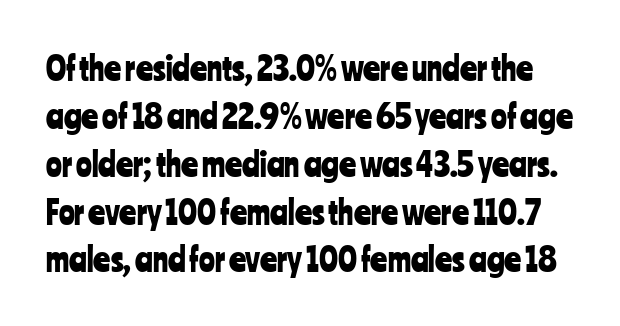
The image shows 33 px condensed sans-serif type, upright; set normal line spacing (1.45x), normal letter spacing, not underlined; low stroke contrast and a medium x-height.
